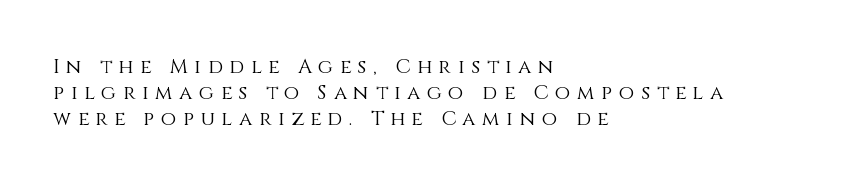
The typeface has the unassuming heft of standard copy or less. The rows are spaced the way most documents space them. The face used here is rendered with a markedly widened letterfit. Vertical strokes here are truly vertical.
